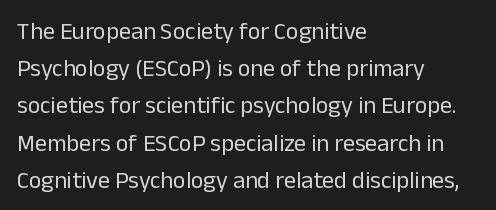
Q: Is the text bold? A: No.
Q: Is the text italic (slanted)? A: No, it is upright.
Q: Is the text underlined? A: No.
Q: How is the paragraph aligned? A: Left-aligned.
Q: Is the spacing between letters normal or unusually wide? A: Normal.
Q: Is the spacing between lines tight, normal or loose? A: Normal.
